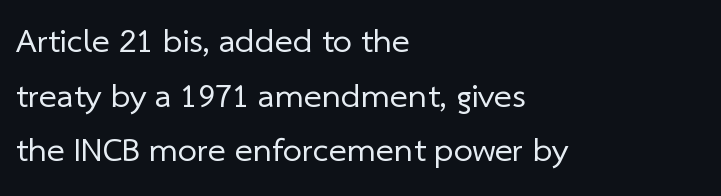
Q: Is the text bold? A: No.
Q: Is the typeface a serif or a sans-serif typeface? A: Sans-serif.
Q: Is the text underlined? A: No.
Q: How is the paragraph aligned? A: Left-aligned.
Q: Is the spacing between letters normal or unusually wide? A: Normal.
Q: Is the spacing between lines tight, normal or loose? A: Normal.
Q: Width (condensed, normal, or wide)? A: Normal.
Q: Stroke contrast? A: Low.
Q: x-height? A: Medium.
Q: Monospaced? A: No.
